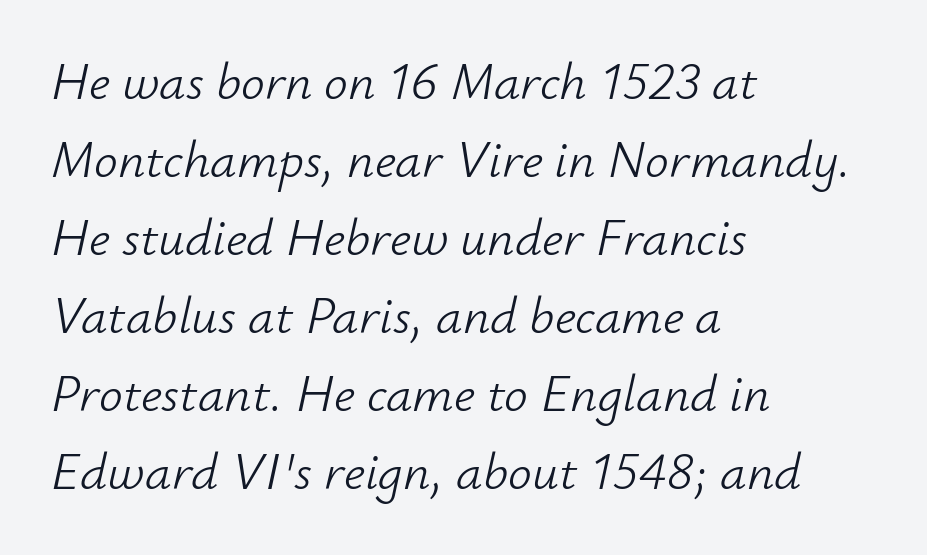
The image shows 53 px light type, italic (leaning right); set left-aligned, normal line spacing (1.47x), normal letter spacing, not underlined; low stroke contrast and a small x-height.
